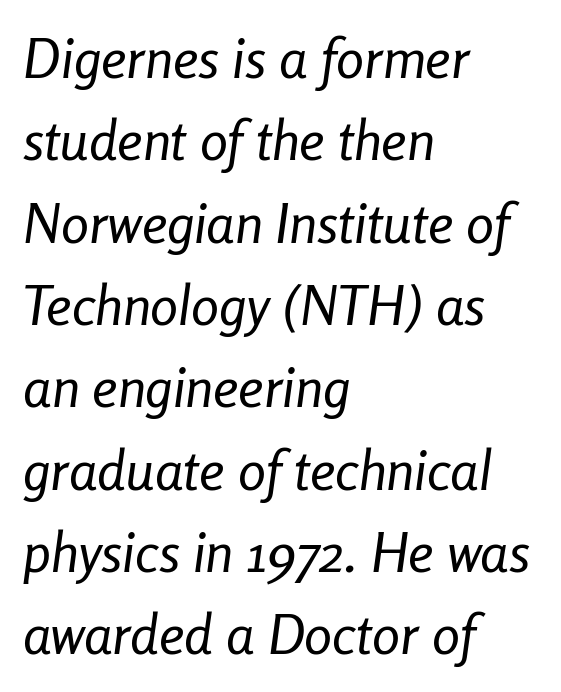
Q: Is the text bold? A: No.
Q: Is the text italic (slanted)? A: Yes, it leans right by about 8 degrees.
Q: Is the text underlined? A: No.
Q: How is the paragraph aligned? A: Left-aligned.
Q: Is the spacing between letters normal or unusually wide? A: Normal.
Q: Is the spacing between lines tight, normal or loose? A: Normal.
Q: Width (condensed, normal, or wide)? A: Condensed.
Q: Stroke contrast? A: Low.
Q: x-height? A: Medium.
Q: Monospaced? A: No.
